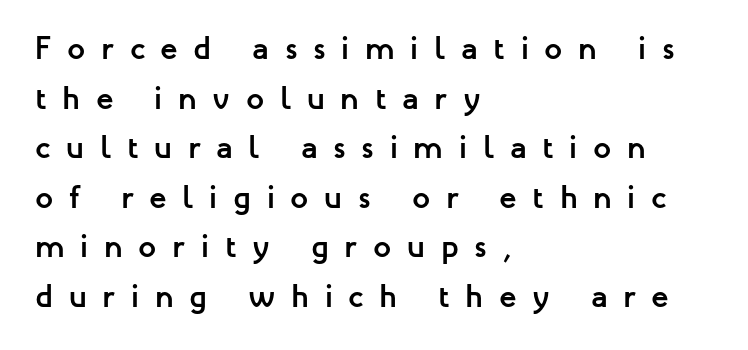
Pretty heavy lettering here — definitely bold. Italic? Not at all — the glyphs are vertical. The face used here is rendered with a markedly widened letterfit. The characters display no serif detailing; their extremities are plain.
